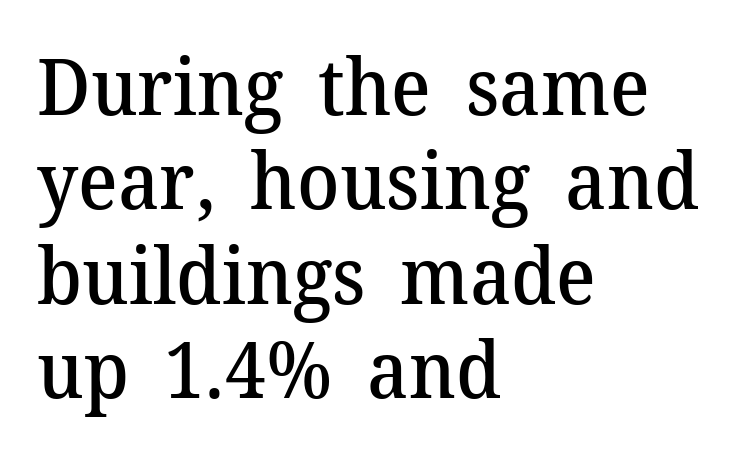
Q: Is the text bold? A: Semi-bold.
Q: Is the text italic (slanted)? A: No, it is upright.
Q: Is the typeface a serif or a sans-serif typeface? A: Serif.
Q: Is the text underlined? A: No.
Q: How is the paragraph aligned? A: Left-aligned.
Q: Is the spacing between letters normal or unusually wide? A: Normal.
Q: Width (condensed, normal, or wide)? A: Normal.
Q: Stroke contrast? A: Medium.
Q: x-height? A: Medium.
Q: Monospaced? A: No.
